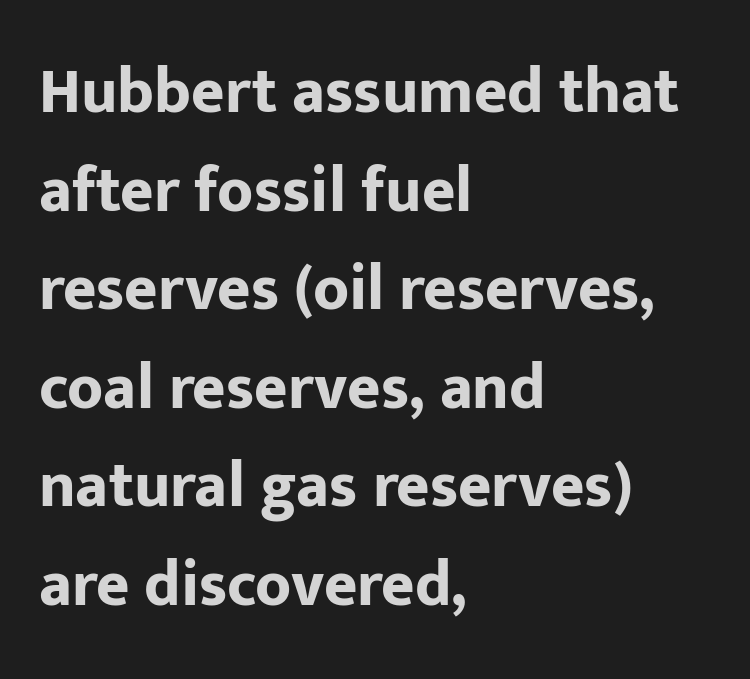
{"serif": "no", "italic": "no", "bold": "yes", "weight": "bold", "width": "normal", "stroke_contrast": "low", "x_height": "medium", "monospaced": "no", "underline": "no", "align": "left", "line_spacing": "normal", "line_spacing_ratio": 1.54, "letter_spacing": "normal", "letter_spacing_em": 0.0, "glyph_px": 64}
